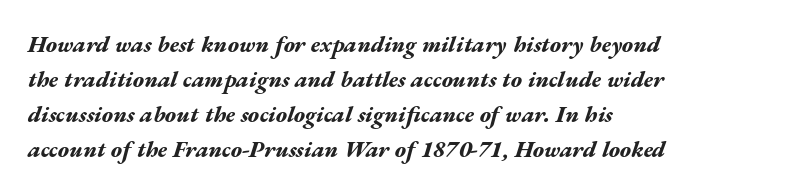
Designer's note — italics engaged. Reading down the column, the eye jumps a familiar distance to each next line. The compositor pushed each line to the left boundary. Any mark beneath the type? The region is blank. Here the glyphs are tracked normally, forming tight word shapes. Heft: maximum for text — a bold.
